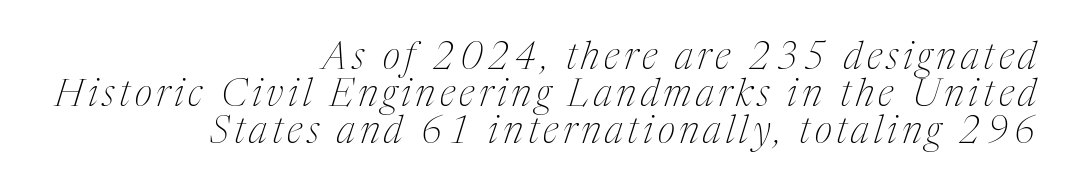
Q: Is the text bold? A: No.
Q: Is the text italic (slanted)? A: Yes, it leans right by about 17 degrees.
Q: Is the typeface a serif or a sans-serif typeface? A: Serif.
Q: Is the text underlined? A: No.
Q: How is the paragraph aligned? A: Right-aligned.
Q: Is the spacing between lines tight, normal or loose? A: Tight.
Q: Width (condensed, normal, or wide)? A: Condensed.
Q: Stroke contrast? A: Medium.
Q: x-height? A: Medium.
Q: Monospaced? A: No.
